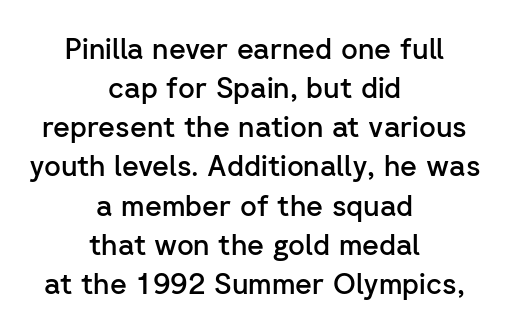
Rendered with straight, roman letterforms. These lines sit exactly where default settings would place them. Look at the stroke-to-counter ratio: somewhat heavy, a semibold. A typesetter would call this zero additional tracking. What kind of face is this? One without serifs — a sans.
